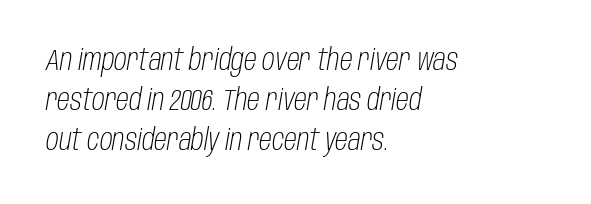
Q: Is the text bold? A: No.
Q: Is the text italic (slanted)? A: Yes, it leans right by about 10 degrees.
Q: Is the text underlined? A: No.
Q: How is the paragraph aligned? A: Left-aligned.
Q: Is the spacing between letters normal or unusually wide? A: Normal.
Q: Is the spacing between lines tight, normal or loose? A: Normal.
Q: Width (condensed, normal, or wide)? A: Condensed.
Q: Stroke contrast? A: Low.
Q: x-height? A: Large.
Q: Monospaced? A: No.
